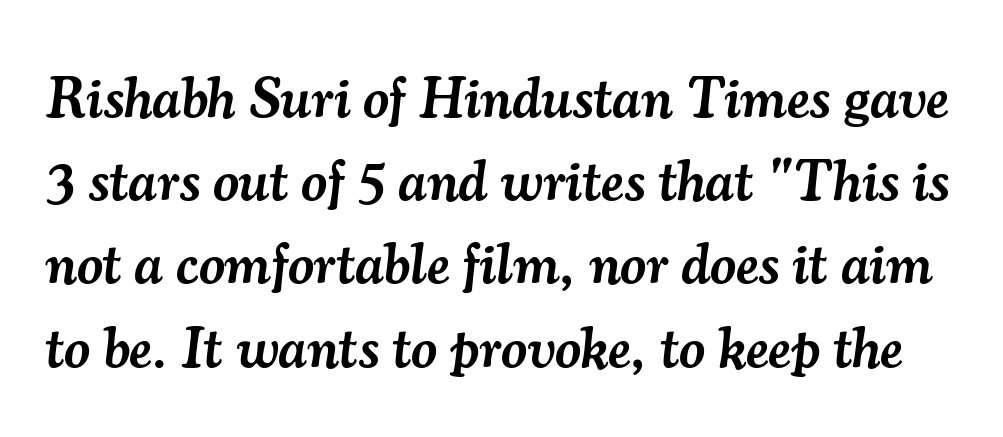
Words float on clear page, feet unadorned. Each letter keeps its own natural width here, so spacing adapts to shape. Font category for this specimen: serif. This sample keeps an unexceptional amount of space between lines. A typesetter would call this zero additional tracking.
